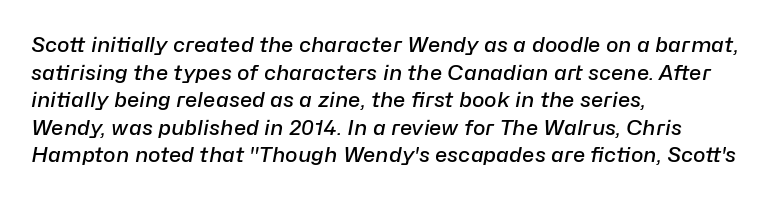
The image shows 21 px text type, italic (leaning right); set left-aligned, normal line spacing (1.31x), normal letter spacing, not underlined.
